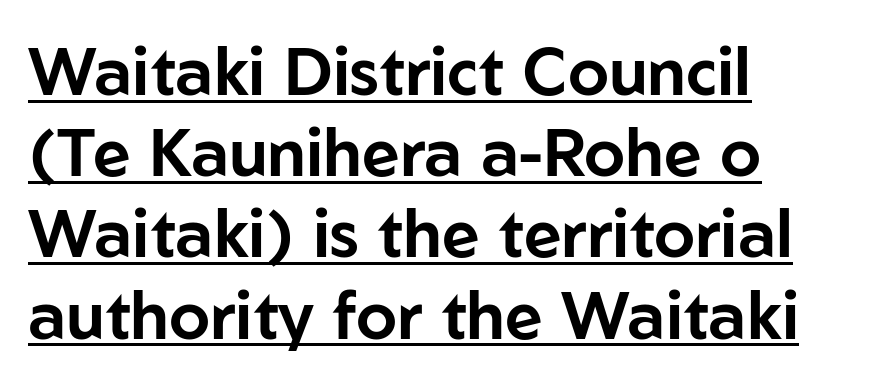
The setting favours the left margin, as ordinary paragraphs usually do. The characters display no serif detailing; their extremities are plain. A typographer would call this underscored text. Compared with typical body copy, the letter spacing here is the same. The letters advance in unequal steps, a hallmark of proportional type. The font's upright variant was chosen for this text.
